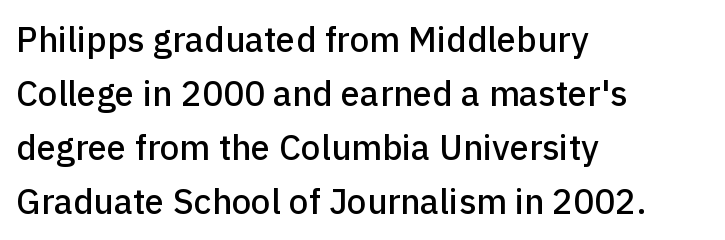
Q: Is the text italic (slanted)? A: No, it is upright.
Q: Is the typeface a serif or a sans-serif typeface? A: Sans-serif.
Q: Is the text underlined? A: No.
Q: How is the paragraph aligned? A: Left-aligned.
Q: Is the spacing between letters normal or unusually wide? A: Normal.
Q: Is the spacing between lines tight, normal or loose? A: Normal.
Q: Width (condensed, normal, or wide)? A: Normal.
Q: Stroke contrast? A: Low.
Q: x-height? A: Medium.
Q: Monospaced? A: No.
